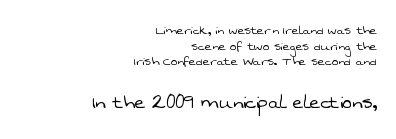
Look at the glyph heights: the lower group is clearly the bigger setting. Underline: absent. The rendering anchors every line to the right-hand side. Nobody touched the tracking dial on this one.
